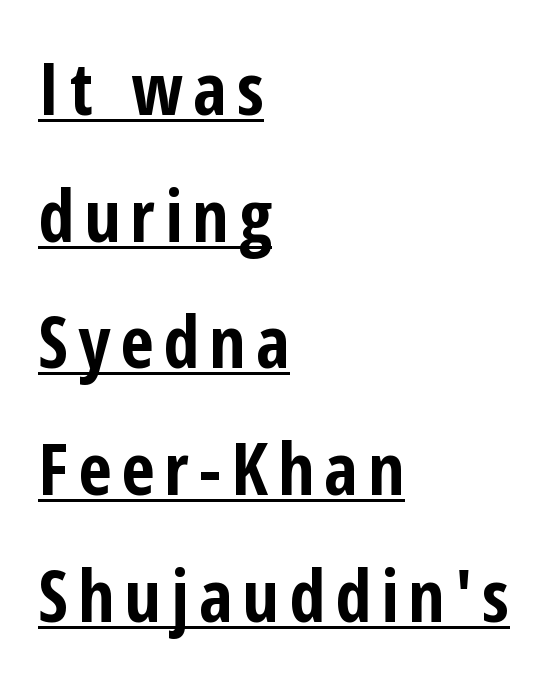
Q: Is the text bold? A: Yes.
Q: Is the text italic (slanted)? A: No, it is upright.
Q: Is the typeface a serif or a sans-serif typeface? A: Sans-serif.
Q: Is the text underlined? A: Yes.
Q: How is the paragraph aligned? A: Left-aligned.
Q: Width (condensed, normal, or wide)? A: Condensed.
Q: Stroke contrast? A: Low.
Q: x-height? A: Medium.
Q: Monospaced? A: No.
